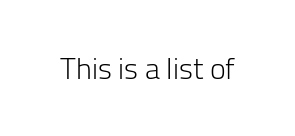
You can tell it's not italic because the verticals are truly vertical. Descender tails drop into unmarked territory. This is sans-serif lettering, the kind often seen on screens and signage. The passage shown is typed in a proportional face where columns would drift. Bold? No — there's no thickening of the strokes.
